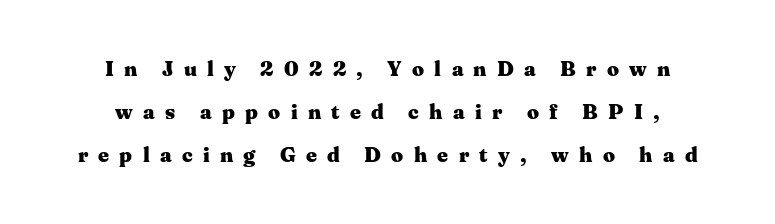
The image shows 21 px bold type, upright; set loose line spacing (2.05x), unusually wide letter spacing (+0.49 em), not underlined.
